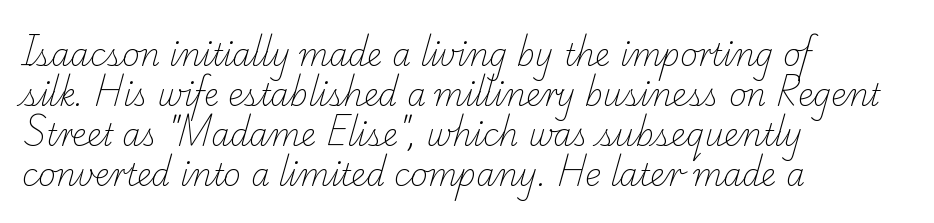
Q: Is the text bold? A: No.
Q: Is the typeface a serif or a sans-serif typeface? A: Serif.
Q: Is the text underlined? A: No.
Q: How is the paragraph aligned? A: Left-aligned.
Q: Is the spacing between letters normal or unusually wide? A: Normal.
Q: Is the spacing between lines tight, normal or loose? A: Normal.
Q: Width (condensed, normal, or wide)? A: Normal.
Q: Stroke contrast? A: Low.
Q: x-height? A: Small.
Q: Monospaced? A: No.
